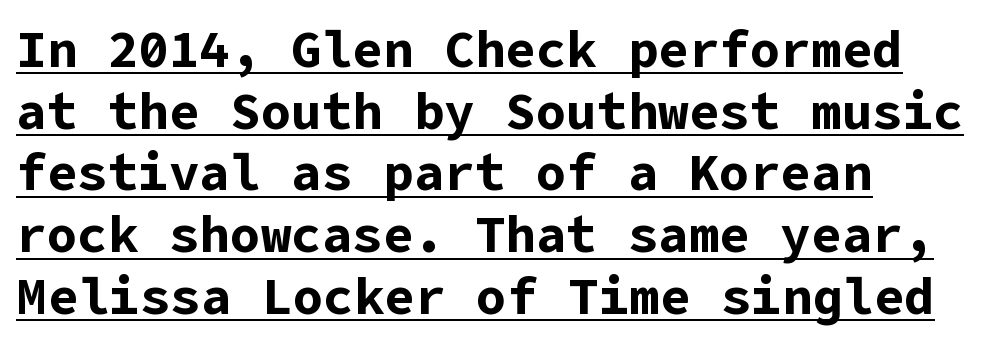
Q: Is the text bold? A: Yes.
Q: Is the text italic (slanted)? A: No, it is upright.
Q: Is the typeface a serif or a sans-serif typeface? A: Sans-serif.
Q: Is the text underlined? A: Yes.
Q: Is the spacing between letters normal or unusually wide? A: Normal.
Q: Width (condensed, normal, or wide)? A: Normal.
Q: Stroke contrast? A: Low.
Q: x-height? A: Medium.
